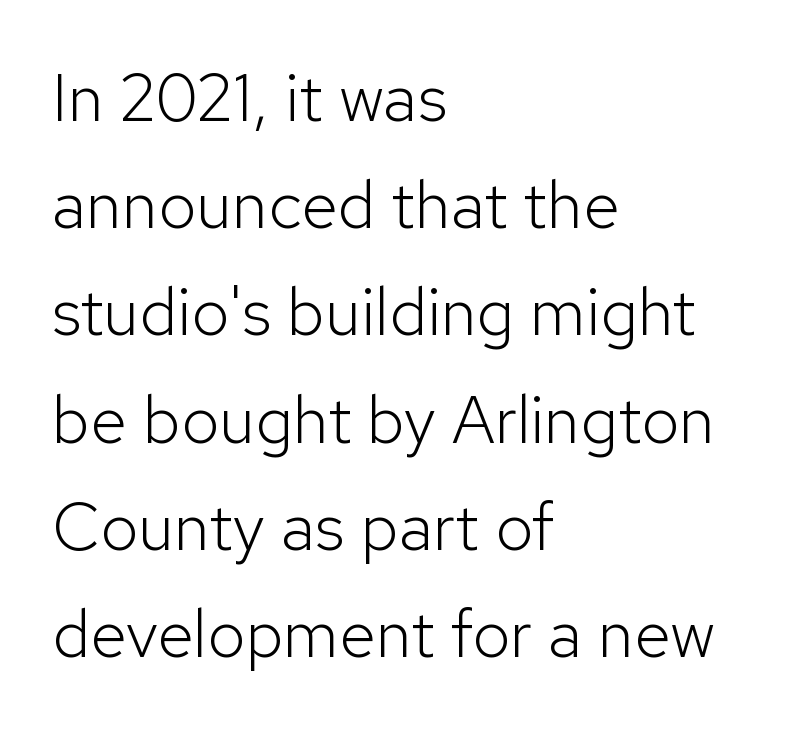
{"serif": "no", "italic": "no", "bold": "no", "weight": "light", "width": "normal", "stroke_contrast": "low", "x_height": "medium", "monospaced": "no", "underline": "no", "align": "left", "line_spacing": "normal", "line_spacing_ratio": 1.6, "letter_spacing": "normal", "letter_spacing_em": 0.0, "glyph_px": 67}
